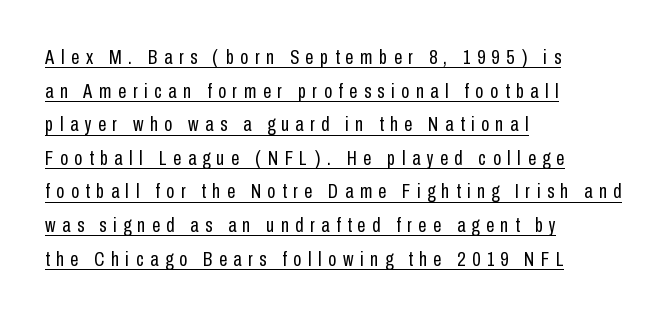
The image shows 21 px text type, upright; set left-aligned, normal line spacing (1.6x), unusually wide letter spacing (+0.31 em), underlined.
